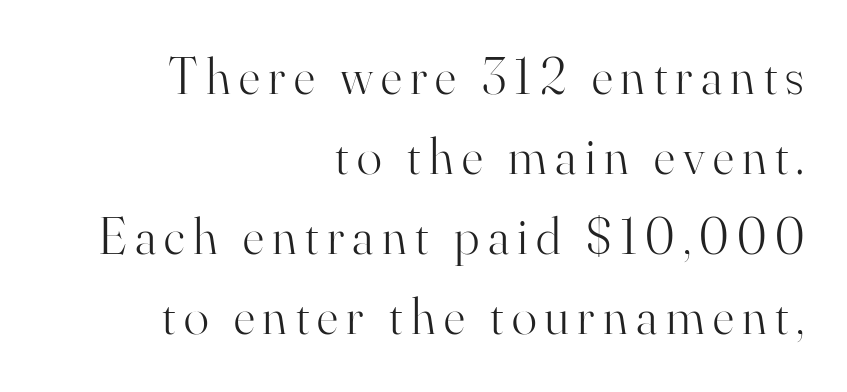
{"serif": "yes", "italic": "no", "bold": "no", "weight": "light", "width": "normal", "stroke_contrast": "high", "x_height": "small", "monospaced": "no", "underline": "no", "align": "right", "line_spacing": "normal", "line_spacing_ratio": 1.54, "glyph_px": 52}
